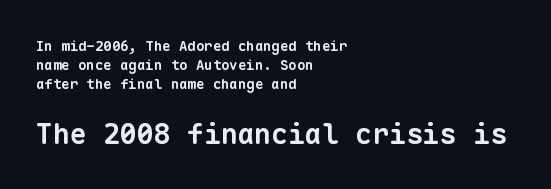
{"serif": "no", "bold": "yes", "weight": "bold", "width": "normal", "stroke_contrast": "low", "x_height": "medium", "monospaced": "yes", "underline": "no", "align": "left", "line_spacing": "normal", "line_spacing_ratio": 1.34, "letter_spacing": "normal", "letter_spacing_em": 0.0, "larger_block": "second", "size_ratio": 2.0, "glyph_px": 28}
